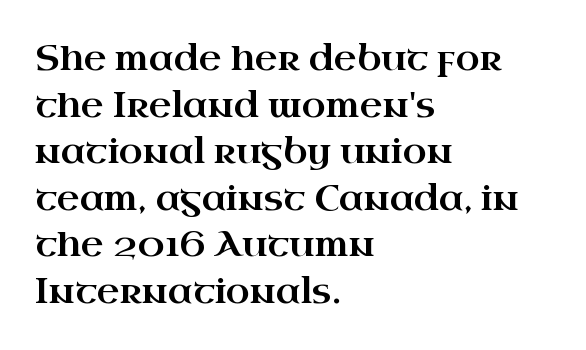
Here the designer chose a conventional face with non-uniform glyph widths. The words here are not underlined. Compared with a centered layout, this one pins lines to the left instead. Default kerning and tracking; the words read as compact shapes. Ascenders rise straight up at ninety degrees.
